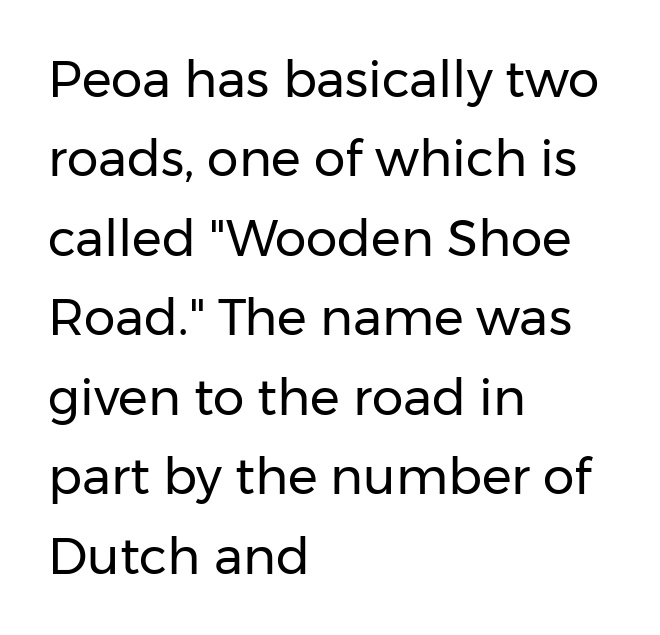
{"serif": "no", "italic": "no", "bold": "no", "weight": "regular", "width": "normal", "stroke_contrast": "low", "x_height": "medium", "monospaced": "no", "underline": "no", "align": "left", "line_spacing": "normal", "line_spacing_ratio": 1.59, "letter_spacing": "normal", "letter_spacing_em": 0.0, "glyph_px": 50}
